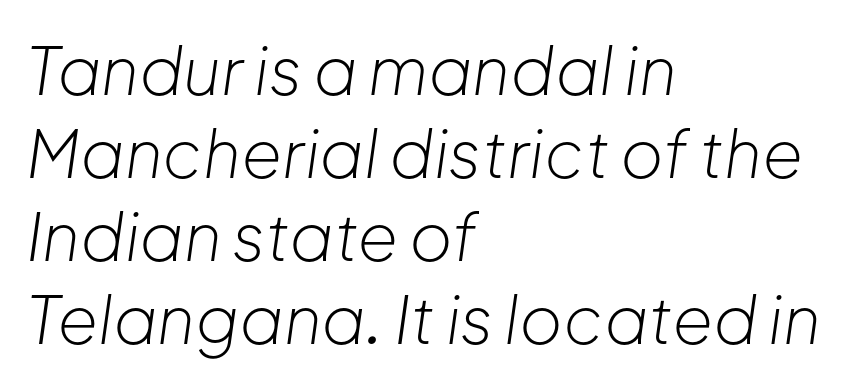
Q: Is the text bold? A: No.
Q: Is the text italic (slanted)? A: Yes, it leans right by about 8 degrees.
Q: Is the text underlined? A: No.
Q: How is the paragraph aligned? A: Left-aligned.
Q: Is the spacing between letters normal or unusually wide? A: Normal.
Q: Is the spacing between lines tight, normal or loose? A: Normal.
Q: Width (condensed, normal, or wide)? A: Normal.
Q: Stroke contrast? A: Low.
Q: x-height? A: Medium.
Q: Monospaced? A: No.
